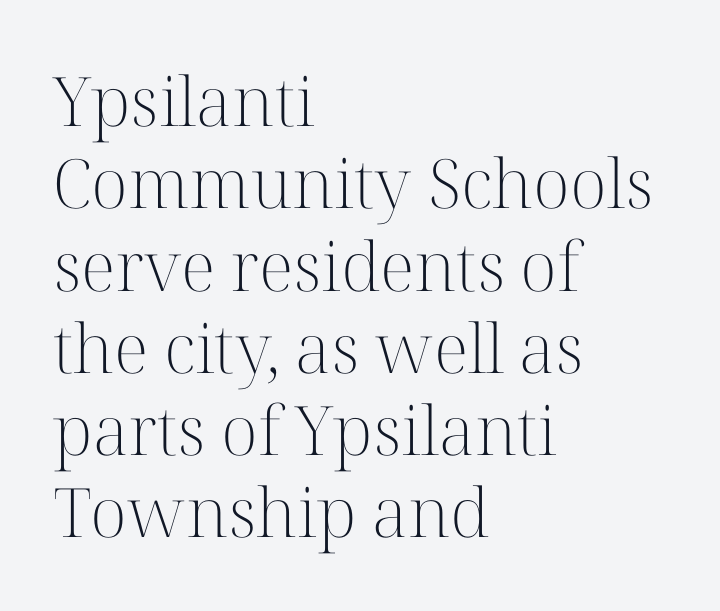
{"serif": "yes", "italic": "no", "bold": "no", "weight": "light", "width": "normal", "stroke_contrast": "high", "x_height": "medium", "monospaced": "no", "underline": "no", "align": "left", "line_spacing_ratio": 1.21, "letter_spacing": "normal", "letter_spacing_em": 0.0, "glyph_px": 68}
